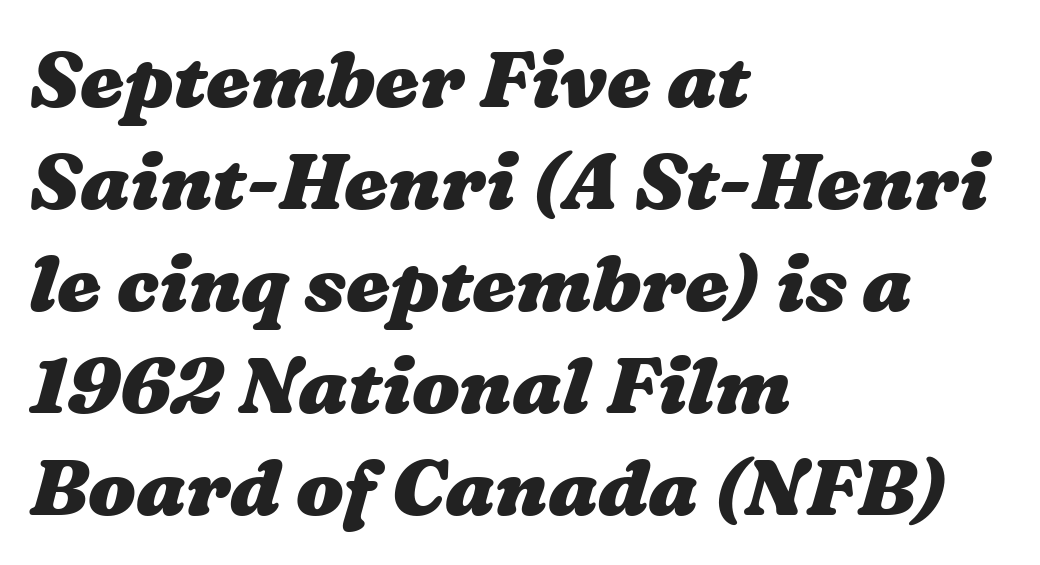
The baseline area is clear. Honestly, the row spacing looks completely unremarkable. Heft: maximum for text — a bold. The rendering uses natural spacing where letterforms have individual widths. The typesetter chose a ragged-right arrangement here.
